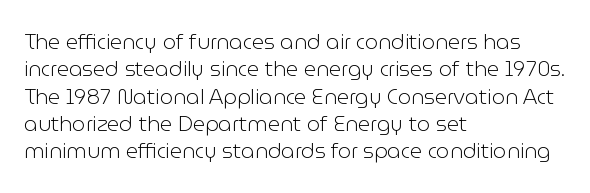
Q: Is the text bold? A: No.
Q: Is the text italic (slanted)? A: No, it is upright.
Q: Is the text underlined? A: No.
Q: How is the paragraph aligned? A: Left-aligned.
Q: Is the spacing between letters normal or unusually wide? A: Normal.
Q: Is the spacing between lines tight, normal or loose? A: Normal.
